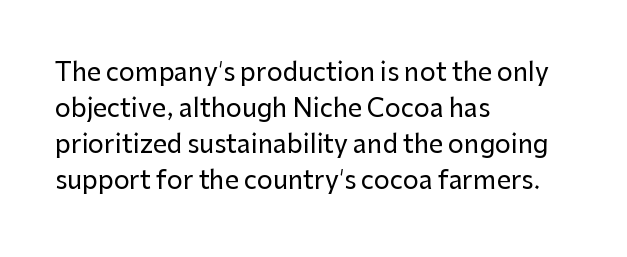
{"italic": "no", "underline": "no", "align": "left", "line_spacing": "normal", "line_spacing_ratio": 1.44, "letter_spacing": "normal", "letter_spacing_em": 0.0, "glyph_px": 25}
